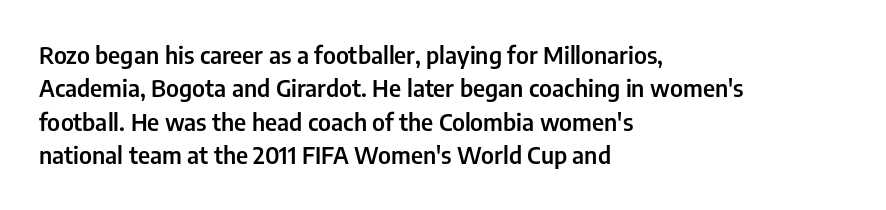
Does the lettering tilt? It doesn't — this is upright. Students, this is semibold: more ink than regular, less than bold. Is the block centered? No — it sits flush against the left margin. The block of text has a typical density, with ordinary space between rows.
